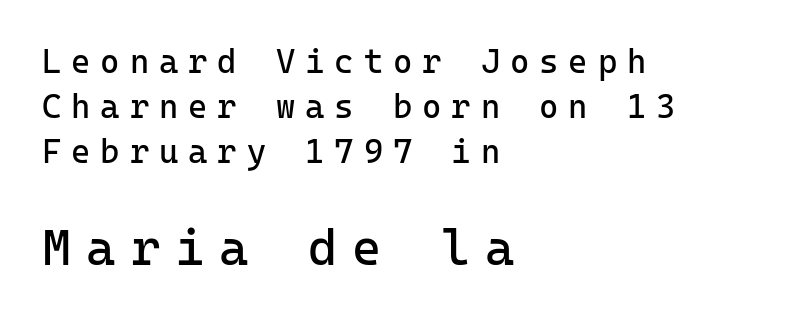
The image shows 50 px regular-weight sans-serif type, upright, monospaced; set left-aligned, normal line spacing (1.37x), unusually wide letter spacing (+0.3 em), not underlined; the second (bottom) block is 1.52x larger; low stroke contrast and a medium x-height.
